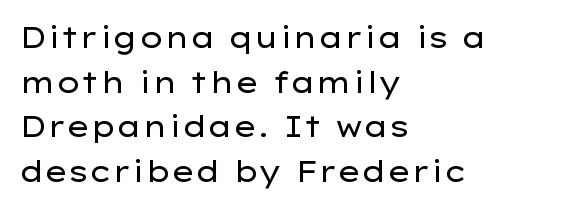
Upright lettering throughout. Is this a fixed-width face? No — the glyphs have proportional, varying widths. Lines of text with bare space underneath. Default kerning and tracking; the words read as compact shapes. The face used here is a sans, in the tradition of grotesques and geometrics. Notice how the passage keeps a crisp vertical edge on the left only.
